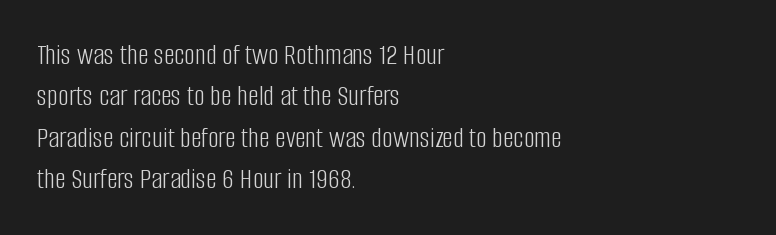
{"serif": "no", "italic": "no", "bold": "no", "weight": "light", "width": "condensed", "stroke_contrast": "low", "x_height": "large", "monospaced": "no", "underline": "no", "align": "left", "line_spacing": "normal", "line_spacing_ratio": 1.38, "letter_spacing": "normal", "letter_spacing_em": 0.0, "glyph_px": 30}
